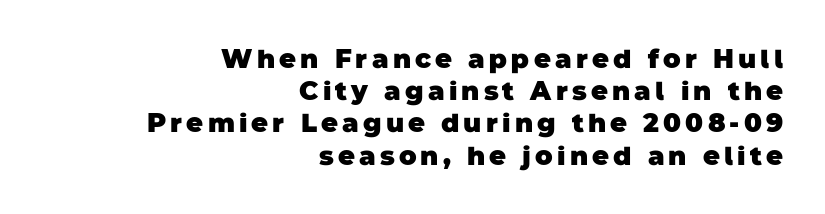
{"bold": "yes", "underline": "no", "align": "right", "line_spacing_ratio": 1.24, "glyph_px": 26}
